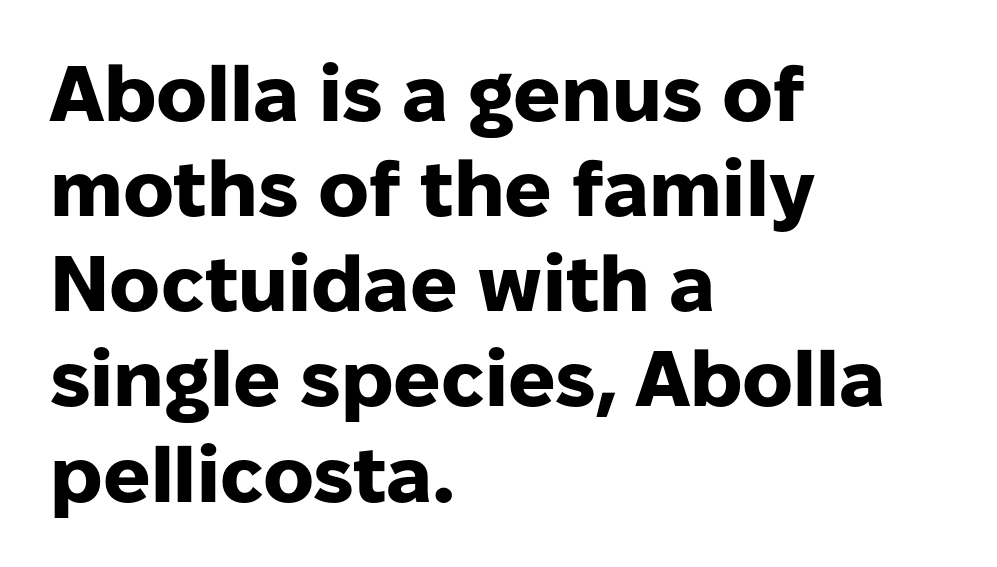
{"serif": "no", "italic": "no", "bold": "yes", "weight": "heavy", "width": "normal", "stroke_contrast": "low", "x_height": "medium", "monospaced": "no", "underline": "no", "align": "left", "line_spacing_ratio": 1.22, "letter_spacing": "normal", "letter_spacing_em": 0.0, "glyph_px": 78}
